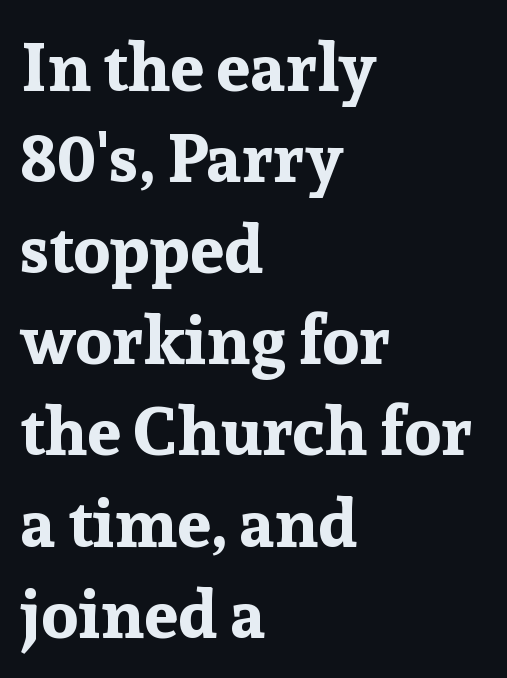
This sample uses plain, unmodified letter spacing. Does the weight exceed regular? Yes, all the way to bold. Line beginnings align vertically; line endings do not. Italic: no, the glyphs are upright roman. Looks like regular typesetting: each glyph gets only the width it needs. To sum up the face: it has serifs.
